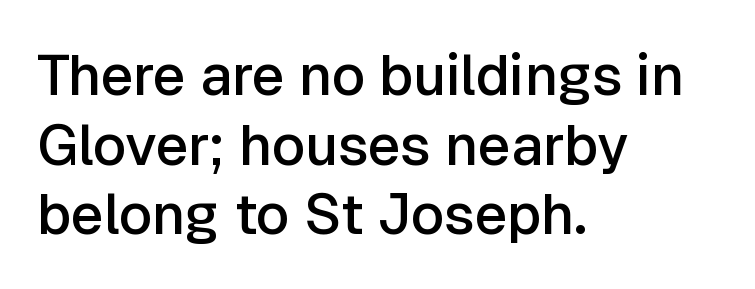
{"serif": "no", "italic": "no", "bold": "semi", "weight": "semibold", "width": "normal", "stroke_contrast": "low", "x_height": "medium", "monospaced": "no", "underline": "no", "align": "left", "line_spacing_ratio": 1.22, "letter_spacing": "normal", "letter_spacing_em": 0.0, "glyph_px": 57}
